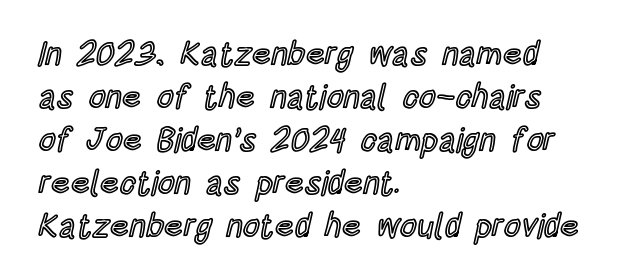
{"width": "condensed", "x_height": "large", "monospaced": "no", "underline": "no", "align": "left", "line_spacing": "normal", "line_spacing_ratio": 1.3, "letter_spacing": "normal", "letter_spacing_em": 0.0, "glyph_px": 33}
